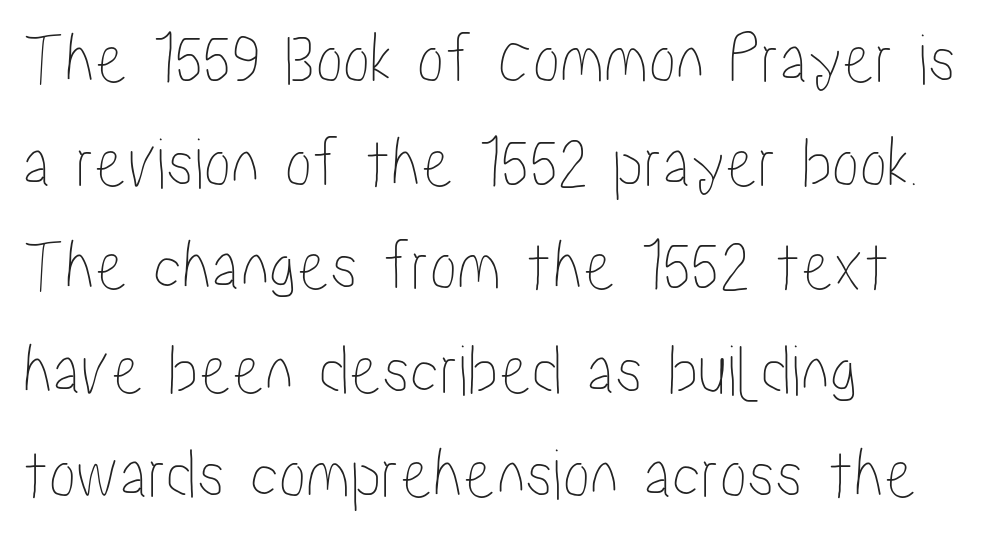
The image shows 73 px condensed type, upright; set left-aligned, normal line spacing (1.42x), normal letter spacing, not underlined; low stroke contrast and a medium x-height.
